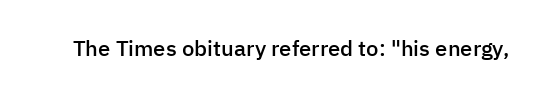
Q: Is the text bold? A: Semi-bold.
Q: Is the text italic (slanted)? A: No, it is upright.
Q: Is the text underlined? A: No.
Q: Is the spacing between letters normal or unusually wide? A: Normal.
